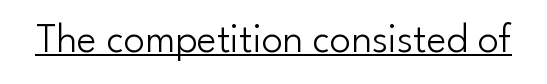
The image shows 42 px light sans-serif type, upright; set normal letter spacing, underlined; low stroke contrast and a small x-height.
